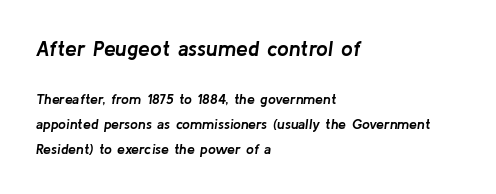
{"italic": "yes", "lean": "right", "slant_degrees": 8, "bold": "yes", "underline": "no", "align": "left", "line_spacing_ratio": 1.78, "letter_spacing": "normal", "letter_spacing_em": 0.0, "larger_block": "first", "size_ratio": 1.5, "glyph_px": 21}
